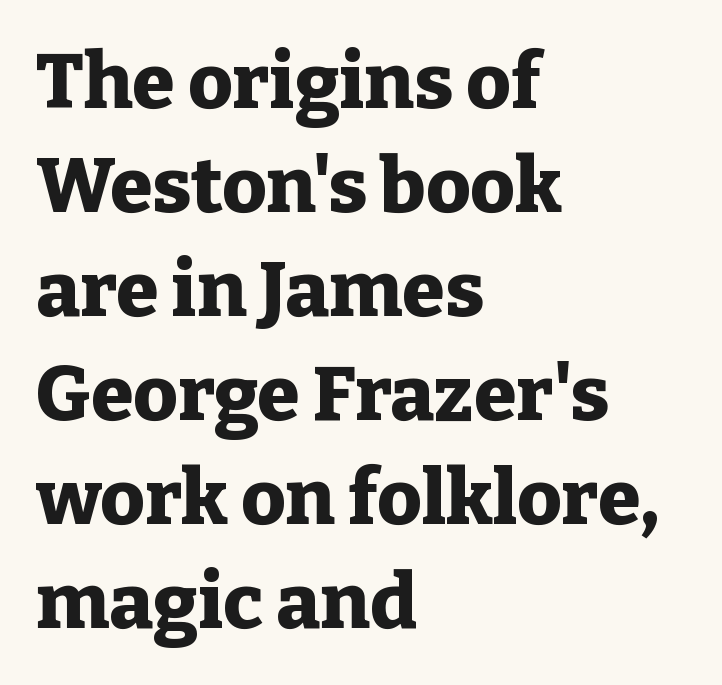
Observe the serifs anchoring each vertical stroke in this sample. In CSS terms this would be text-align: left. No extra tracking has been applied to these lines. Check under the words: just untouched page. How would I describe the line gaps? Plain and ordinary. Is this a fixed-width face? No — the glyphs have proportional, varying widths.
